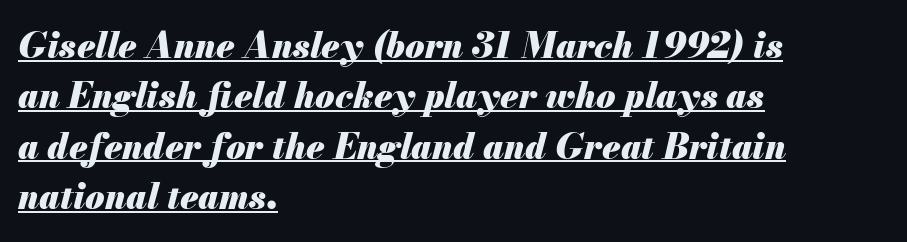
{"italic": "yes", "lean": "right", "slant_degrees": 13, "bold": "yes", "weight": "heavy", "width": "normal", "stroke_contrast": "medium", "x_height": "small", "monospaced": "no", "underline": "yes", "align": "left", "line_spacing": "normal", "line_spacing_ratio": 1.44, "letter_spacing": "normal", "letter_spacing_em": 0.0, "glyph_px": 35}
